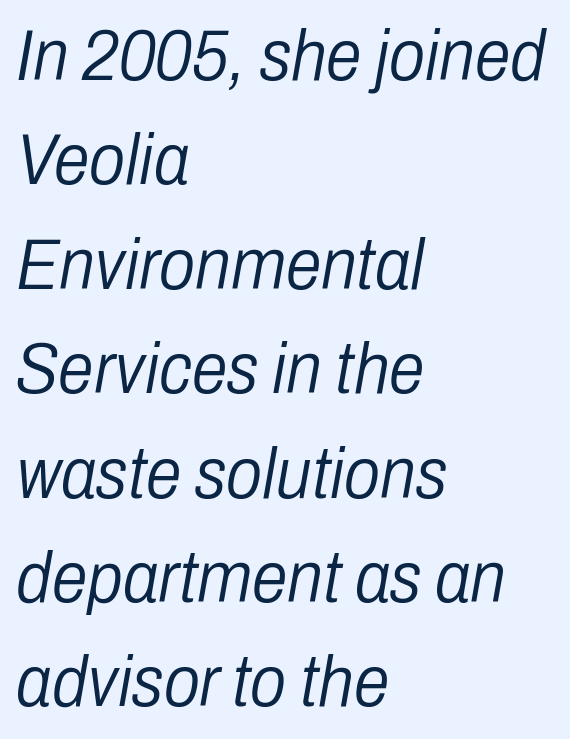
Q: Is the text bold? A: No.
Q: Is the text italic (slanted)? A: Yes, it leans right by about 10 degrees.
Q: Is the text underlined? A: No.
Q: How is the paragraph aligned? A: Left-aligned.
Q: Is the spacing between letters normal or unusually wide? A: Normal.
Q: Is the spacing between lines tight, normal or loose? A: Normal.
Q: Width (condensed, normal, or wide)? A: Condensed.
Q: Stroke contrast? A: Low.
Q: x-height? A: Medium.
Q: Monospaced? A: No.
